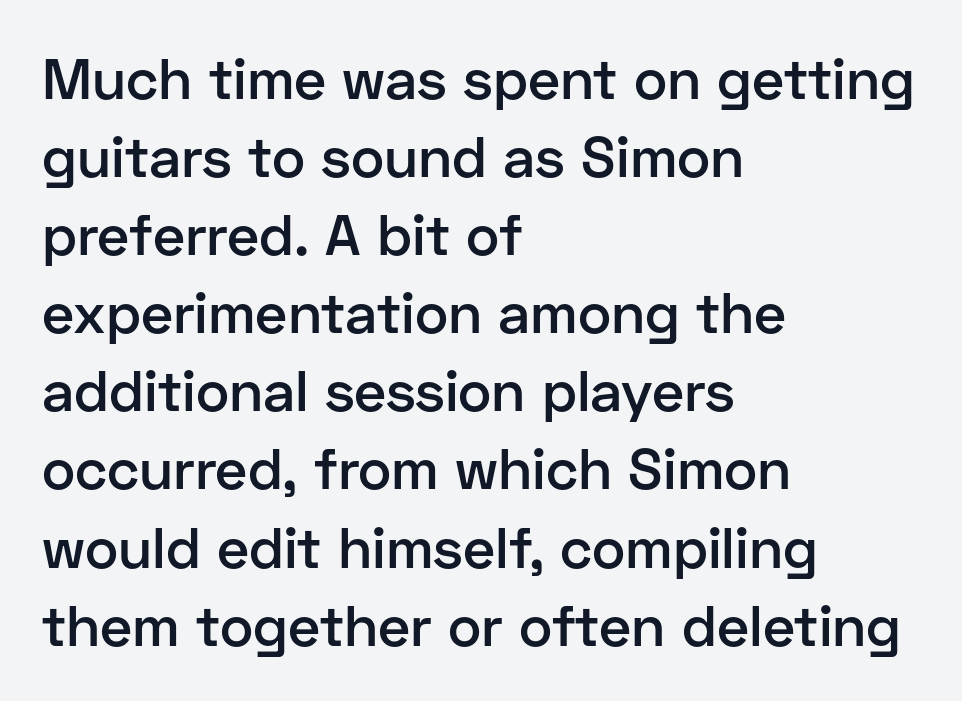
{"serif": "no", "italic": "no", "bold": "semi", "weight": "semibold", "width": "normal", "stroke_contrast": "low", "x_height": "medium", "monospaced": "no", "underline": "no", "align": "left", "line_spacing": "normal", "line_spacing_ratio": 1.37, "letter_spacing": "normal", "letter_spacing_em": 0.0, "glyph_px": 57}
